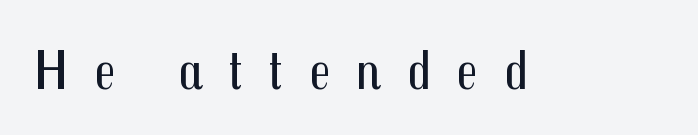
The image shows 56 px regular-weight, condensed sans-serif type, upright; set unusually wide letter spacing (+0.46 em), not underlined; medium stroke contrast and a medium x-height.
